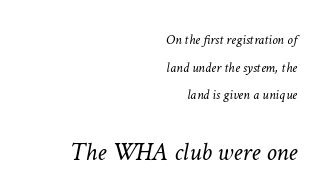
The image shows 26 px text type, italic (leaning right); set right-aligned, loose line spacing (1.97x), normal letter spacing, not underlined; the second (bottom) block is 1.86x larger.
